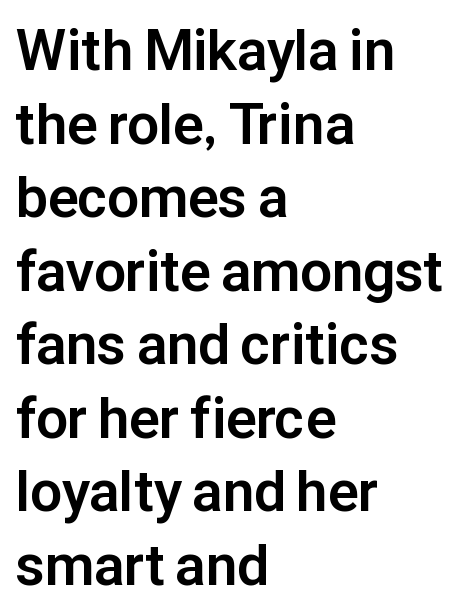
Q: Is the text bold? A: Yes.
Q: Is the text italic (slanted)? A: No, it is upright.
Q: Is the typeface a serif or a sans-serif typeface? A: Sans-serif.
Q: Is the text underlined? A: No.
Q: How is the paragraph aligned? A: Left-aligned.
Q: Is the spacing between letters normal or unusually wide? A: Normal.
Q: Is the spacing between lines tight, normal or loose? A: Normal.
Q: Width (condensed, normal, or wide)? A: Normal.
Q: Stroke contrast? A: Low.
Q: x-height? A: Medium.
Q: Monospaced? A: No.
